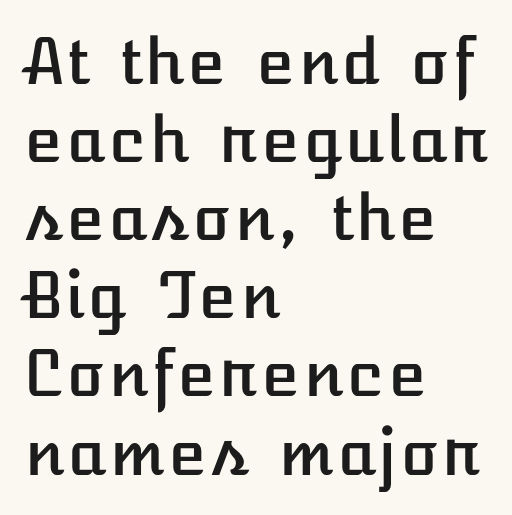
{"italic": "no", "width": "normal", "stroke_contrast": "low", "x_height": "medium", "underline": "no", "align": "left", "line_spacing_ratio": 1.24, "letter_spacing": "normal", "letter_spacing_em": 0.0, "glyph_px": 63}
